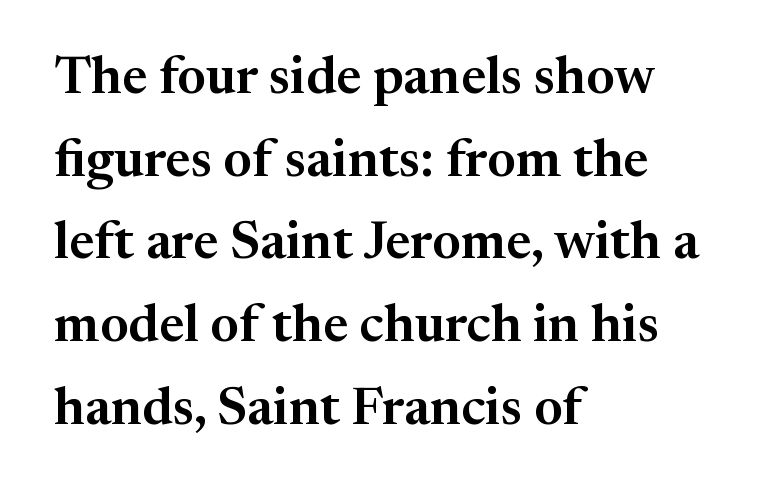
Q: Is the text italic (slanted)? A: No, it is upright.
Q: Is the typeface a serif or a sans-serif typeface? A: Serif.
Q: Is the text underlined? A: No.
Q: How is the paragraph aligned? A: Left-aligned.
Q: Is the spacing between letters normal or unusually wide? A: Normal.
Q: Is the spacing between lines tight, normal or loose? A: Normal.
Q: Width (condensed, normal, or wide)? A: Normal.
Q: Stroke contrast? A: Medium.
Q: x-height? A: Medium.
Q: Monospaced? A: No.
